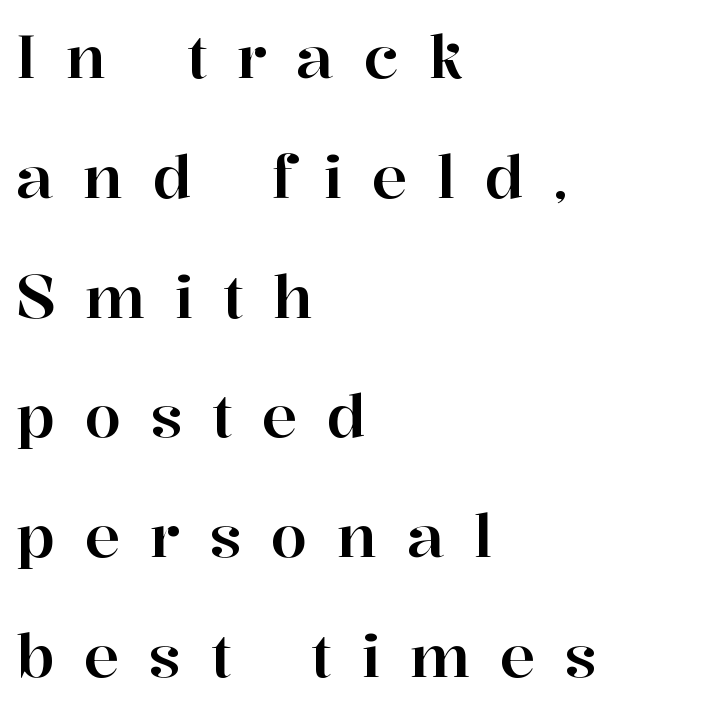
Glance below the letters and you will spot only blank space. The designer dialed line spacing up above the default. The letters stand upright; this is a roman face. Serif or sans? Serif — the stroke terminals have little feet. A typesetter would call this proportional, since set widths differ per character.
